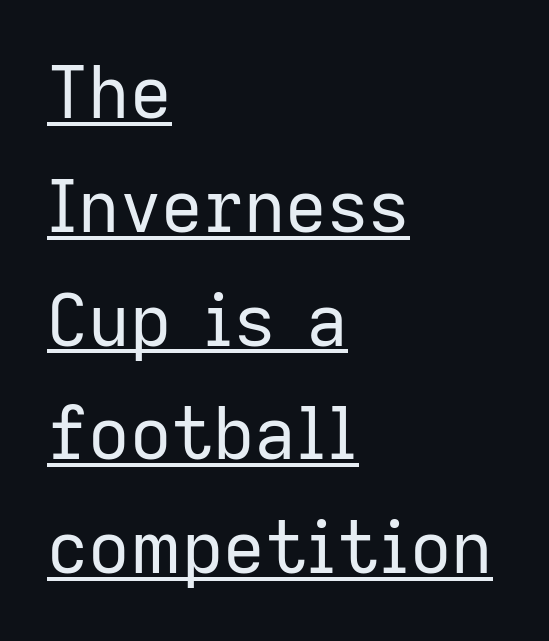
Q: Is the text bold? A: No.
Q: Is the text italic (slanted)? A: No, it is upright.
Q: Is the typeface a serif or a sans-serif typeface? A: Sans-serif.
Q: Is the text underlined? A: Yes.
Q: How is the paragraph aligned? A: Left-aligned.
Q: Is the spacing between letters normal or unusually wide? A: Normal.
Q: Is the spacing between lines tight, normal or loose? A: Normal.
Q: Width (condensed, normal, or wide)? A: Normal.
Q: Stroke contrast? A: Low.
Q: x-height? A: Medium.
Q: Monospaced? A: No.
